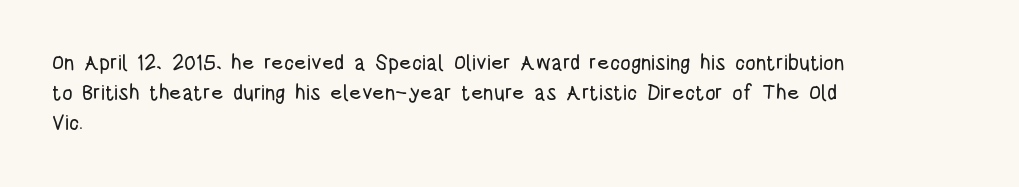
The lines sit at an ordinary, default distance from one another. In terms of posture, this sample is upright. What stands out about the letter spacing? Nothing — it is the standard amount. Leftover space on each line is placed entirely after the last word. Check the space under the baseline: it is left empty.
